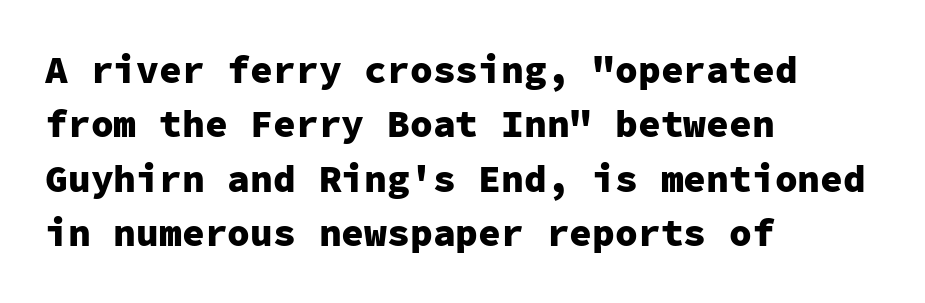
The image shows 38 px heavy sans-serif type, upright, monospaced; set left-aligned, normal line spacing (1.43x), normal letter spacing, not underlined; low stroke contrast and a medium x-height.
